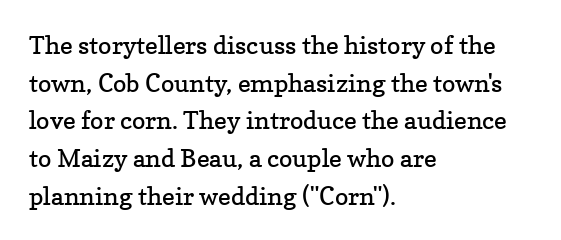
The face used here is rendered with its standard letterfit. Just letters on the line, the space beneath them empty. Caption: face not bold, strokes unweighted. Line spacing here is normal.
